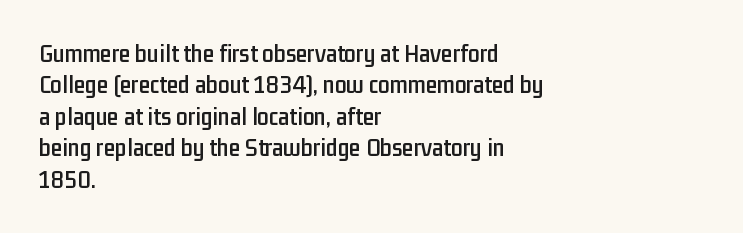
{"italic": "no", "underline": "no", "align": "left", "line_spacing_ratio": 1.21, "letter_spacing": "normal", "letter_spacing_em": 0.0, "glyph_px": 26}
